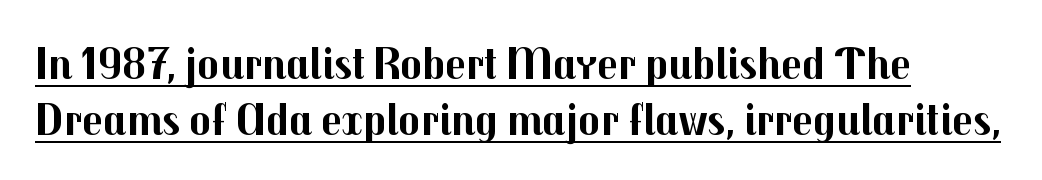
{"serif": "no", "italic": "no", "bold": "yes", "weight": "bold", "width": "normal", "stroke_contrast": "medium", "x_height": "medium", "monospaced": "no", "underline": "yes", "line_spacing_ratio": 1.24, "letter_spacing": "normal", "letter_spacing_em": 0.0, "glyph_px": 45}
